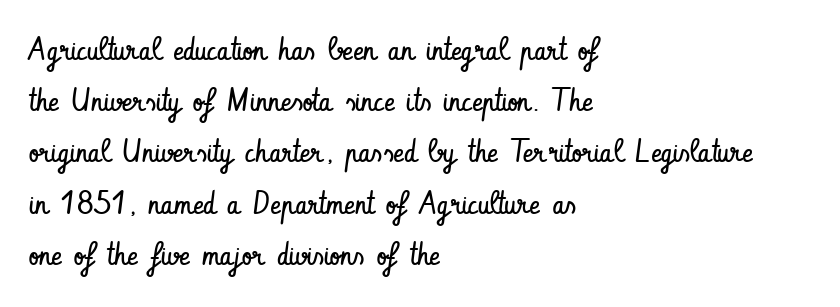
The image shows 32 px regular-weight, condensed sans-serif type, upright; set left-aligned, normal line spacing (1.6x), normal letter spacing, not underlined; low stroke contrast and a small x-height.
